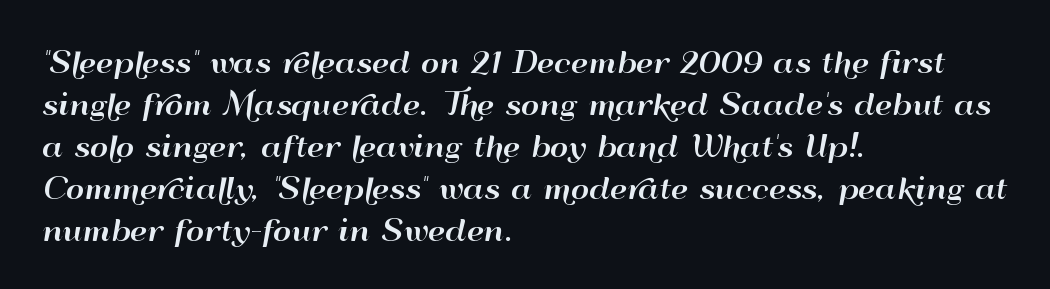
This sample uses plain, unmodified letter spacing. A typesetter would label this face a sans. The rendering uses natural spacing where letterforms have individual widths.
